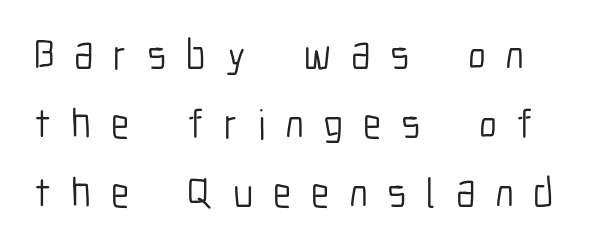
The image shows 42 px light, condensed sans-serif type, upright; set normal line spacing (1.64x), unusually wide letter spacing (+0.47 em), not underlined; low stroke contrast and a medium x-height.
